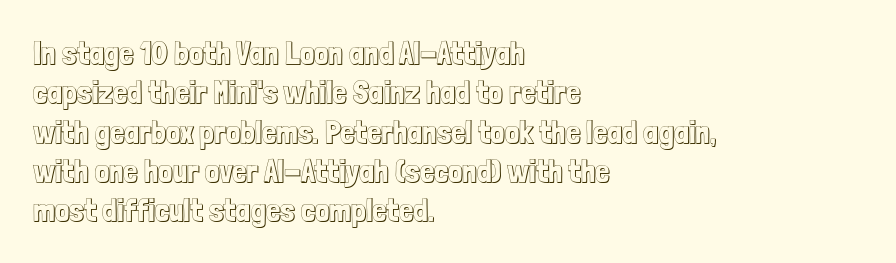
Q: Is the text italic (slanted)? A: No, it is upright.
Q: Is the text underlined? A: No.
Q: How is the paragraph aligned? A: Left-aligned.
Q: Is the spacing between letters normal or unusually wide? A: Normal.
Q: Width (condensed, normal, or wide)? A: Condensed.
Q: x-height? A: Medium.
Q: Monospaced? A: No.
